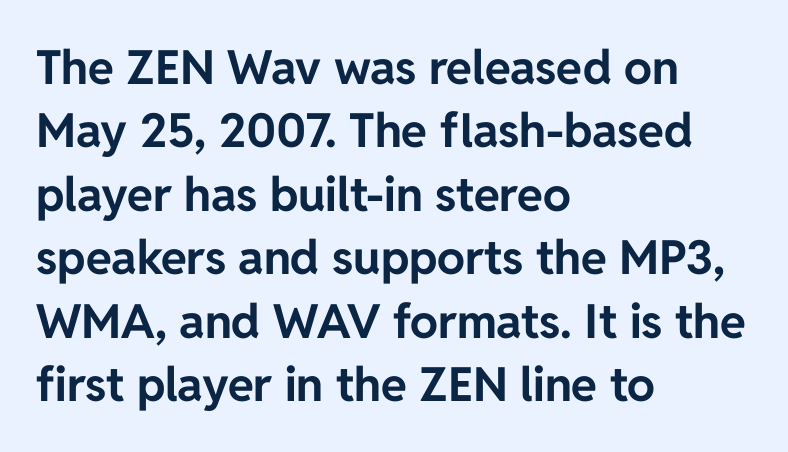
{"serif": "no", "italic": "no", "bold": "yes", "weight": "bold", "width": "normal", "stroke_contrast": "low", "x_height": "medium", "monospaced": "no", "underline": "no", "align": "left", "line_spacing": "normal", "line_spacing_ratio": 1.35, "letter_spacing": "normal", "letter_spacing_em": 0.0, "glyph_px": 47}
